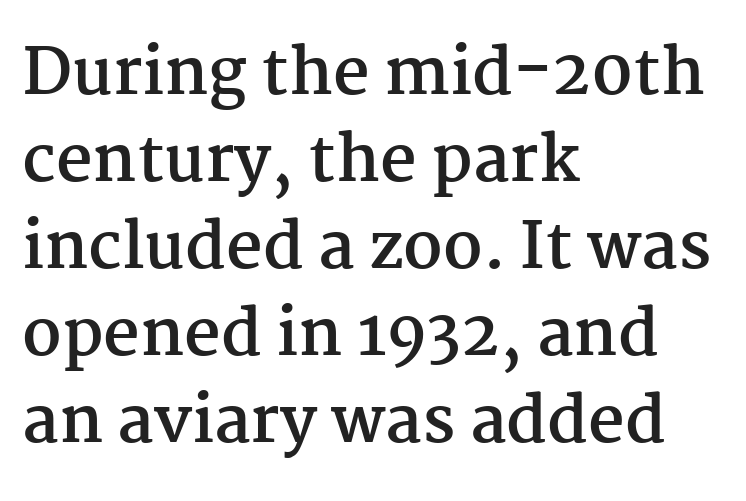
Q: Is the text bold? A: Yes.
Q: Is the text italic (slanted)? A: No, it is upright.
Q: Is the typeface a serif or a sans-serif typeface? A: Serif.
Q: Is the text underlined? A: No.
Q: How is the paragraph aligned? A: Left-aligned.
Q: Is the spacing between letters normal or unusually wide? A: Normal.
Q: Is the spacing between lines tight, normal or loose? A: Normal.
Q: Width (condensed, normal, or wide)? A: Normal.
Q: Stroke contrast? A: Medium.
Q: x-height? A: Medium.
Q: Monospaced? A: No.
